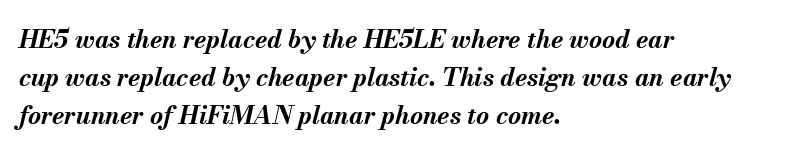
{"italic": "yes", "lean": "right", "slant_degrees": 13, "bold": "yes", "underline": "no", "align": "left", "line_spacing": "normal", "line_spacing_ratio": 1.52, "letter_spacing": "normal", "letter_spacing_em": 0.0, "glyph_px": 25}
